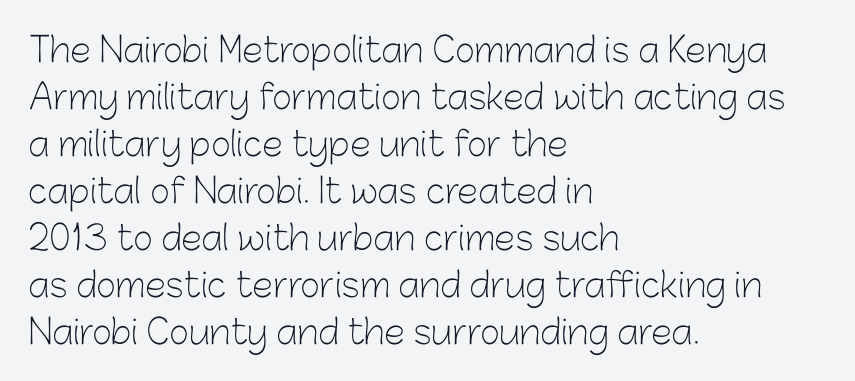
Q: Is the text bold? A: No.
Q: Is the text italic (slanted)? A: No, it is upright.
Q: Is the typeface a serif or a sans-serif typeface? A: Sans-serif.
Q: Is the text underlined? A: No.
Q: How is the paragraph aligned? A: Left-aligned.
Q: Is the spacing between letters normal or unusually wide? A: Normal.
Q: Is the spacing between lines tight, normal or loose? A: Normal.
Q: Width (condensed, normal, or wide)? A: Normal.
Q: Stroke contrast? A: Low.
Q: x-height? A: Medium.
Q: Monospaced? A: No.
